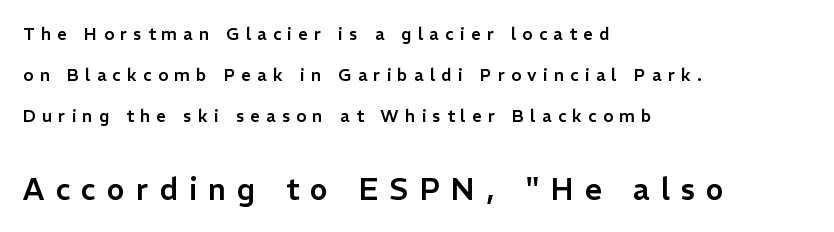
Observe the wide spacing: letters keep a clear distance from each other. Spacing verdict: proportional, widths tailored to each character. Each letter's strokes conclude bluntly, with no projecting serifs. The baseline area is clear.
